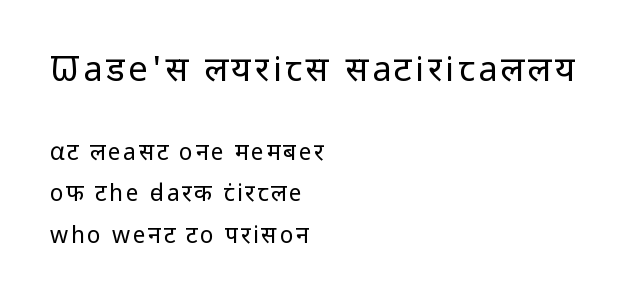
{"serif": "no", "italic": "no", "bold": "no", "weight": "regular", "width": "normal", "stroke_contrast": "low", "x_height": "medium", "monospaced": "no", "underline": "no", "align": "left", "line_spacing_ratio": 1.81, "larger_block": "first", "size_ratio": 1.48, "glyph_px": 34}
